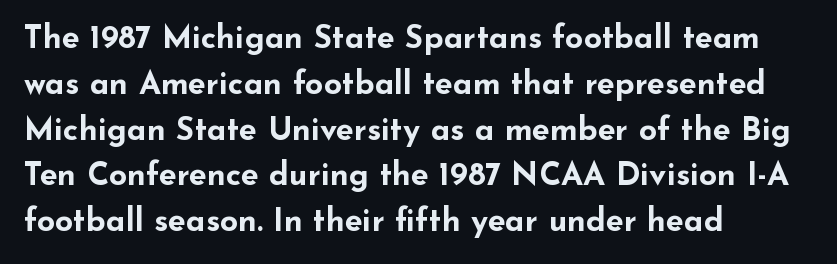
{"serif": "no", "italic": "no", "bold": "yes", "weight": "bold", "width": "wide", "stroke_contrast": "low", "x_height": "small", "monospaced": "no", "underline": "no", "align": "left", "line_spacing": "normal", "line_spacing_ratio": 1.43, "letter_spacing": "normal", "letter_spacing_em": 0.0, "glyph_px": 32}
